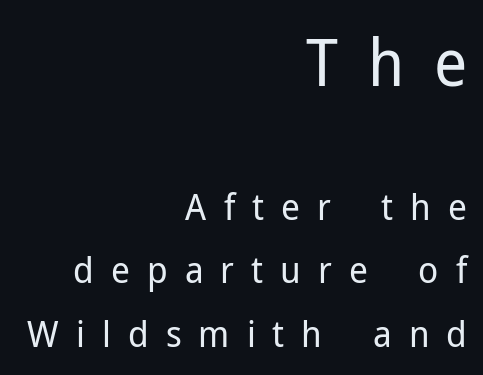
Q: Is the text bold? A: No.
Q: Is the text italic (slanted)? A: No, it is upright.
Q: Is the typeface a serif or a sans-serif typeface? A: Sans-serif.
Q: Is the text underlined? A: No.
Q: How is the paragraph aligned? A: Right-aligned.
Q: Is the spacing between letters normal or unusually wide? A: Unusually wide.
Q: Which block of text is set in a larger size, the first (top) or the second (bottom)? A: The first (top) one.
Q: Width (condensed, normal, or wide)? A: Normal.
Q: Stroke contrast? A: Low.
Q: x-height? A: Medium.
Q: Monospaced? A: No.
